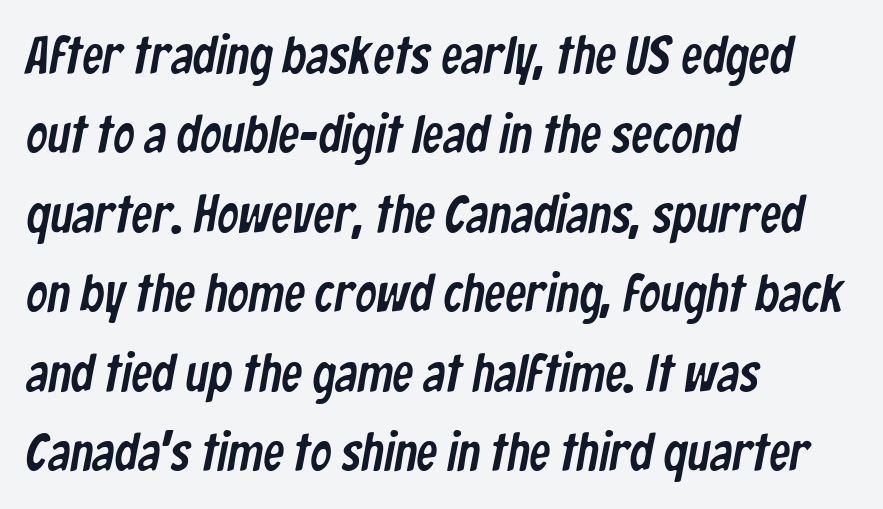
Q: Is the typeface a serif or a sans-serif typeface? A: Sans-serif.
Q: Is the text underlined? A: No.
Q: How is the paragraph aligned? A: Left-aligned.
Q: Is the spacing between letters normal or unusually wide? A: Normal.
Q: Is the spacing between lines tight, normal or loose? A: Normal.
Q: Width (condensed, normal, or wide)? A: Condensed.
Q: Stroke contrast? A: Low.
Q: x-height? A: Medium.
Q: Monospaced? A: No.
